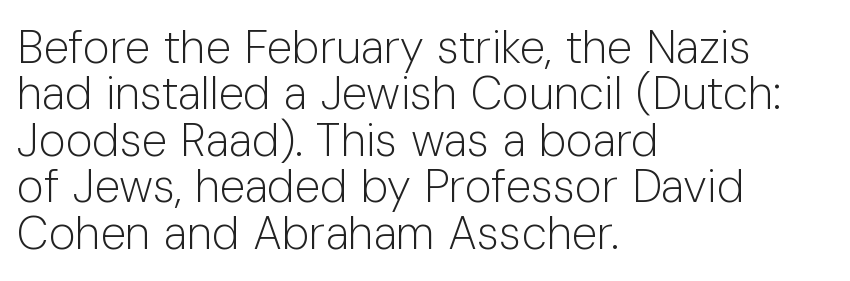
Q: Is the text bold? A: No.
Q: Is the text italic (slanted)? A: No, it is upright.
Q: Is the typeface a serif or a sans-serif typeface? A: Sans-serif.
Q: Is the text underlined? A: No.
Q: How is the paragraph aligned? A: Left-aligned.
Q: Is the spacing between letters normal or unusually wide? A: Normal.
Q: Is the spacing between lines tight, normal or loose? A: Tight.
Q: Width (condensed, normal, or wide)? A: Normal.
Q: Stroke contrast? A: Low.
Q: x-height? A: Medium.
Q: Monospaced? A: No.
